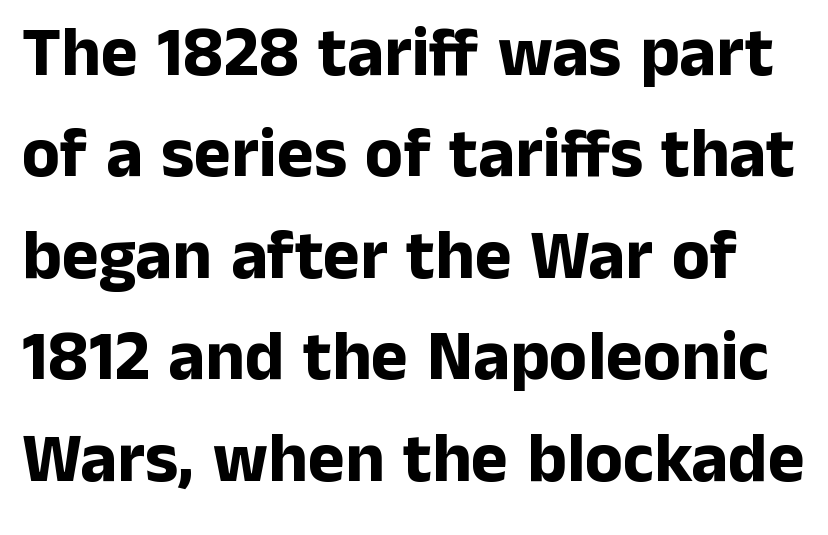
Q: Is the text bold? A: Yes.
Q: Is the text italic (slanted)? A: No, it is upright.
Q: Is the typeface a serif or a sans-serif typeface? A: Sans-serif.
Q: Is the text underlined? A: No.
Q: Is the spacing between letters normal or unusually wide? A: Normal.
Q: Is the spacing between lines tight, normal or loose? A: Normal.
Q: Width (condensed, normal, or wide)? A: Normal.
Q: Stroke contrast? A: Low.
Q: x-height? A: Medium.
Q: Monospaced? A: No.
